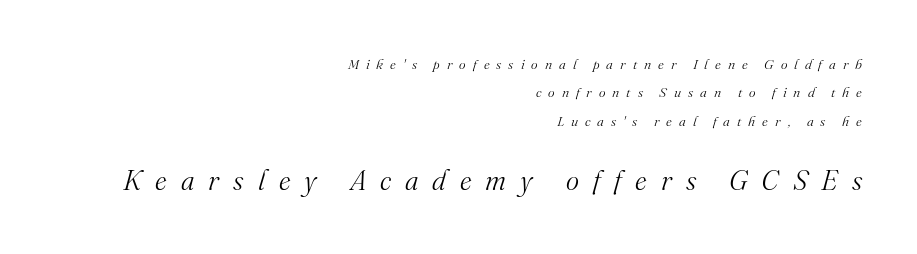
You get the small type first, then a jump to larger type. The specimen reads as italic at a glance. The horizontal fit of the characters is loose and conspicuously gappy. The passage shown is typed in a proportional face where columns would drift. The compositor pushed each line to the right boundary.
